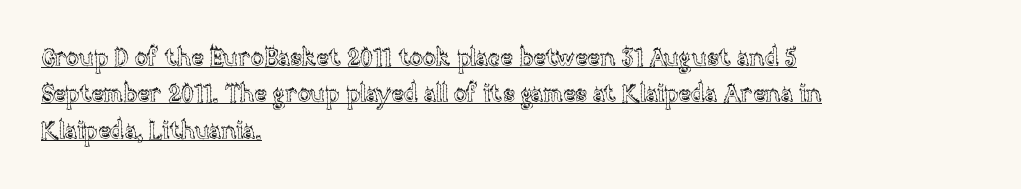
If you measured baseline to baseline, you'd find a middling distance. It's the straight-up-and-down kind of type. Decoration check: the copy is underlined. Layout note: lines flush left. Is the letter spacing exaggerated? No — it looks like the ordinary default.
